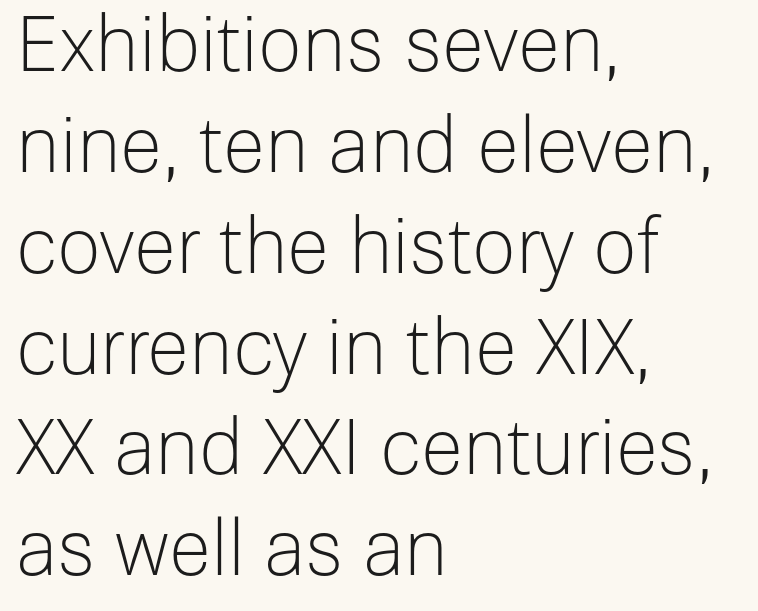
{"serif": "no", "italic": "no", "bold": "no", "weight": "light", "width": "normal", "stroke_contrast": "low", "x_height": "medium", "monospaced": "no", "underline": "no", "align": "left", "line_spacing": "normal", "line_spacing_ratio": 1.31, "letter_spacing": "normal", "letter_spacing_em": 0.0, "glyph_px": 77}
